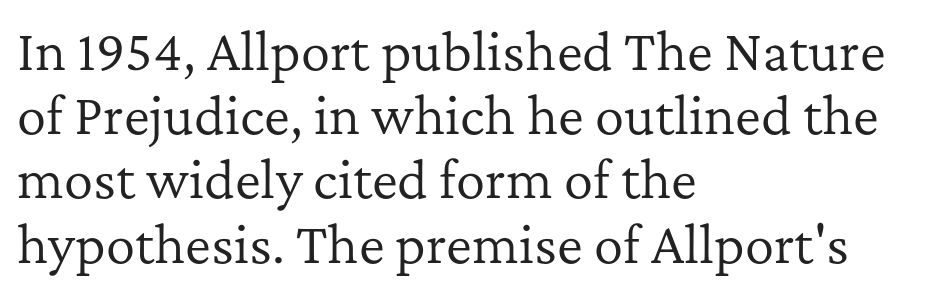
Nobody drew a line under any word here. The typography opts for an upright posture over an oblique one. This sample has the flowing, uneven cadence of proportional lettering. These lines are set flush left with a ragged right edge. The designer went with a serif here, giving each stem small feet.
